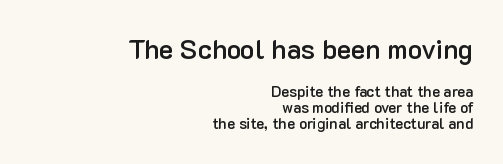
The image shows 27 px text type, upright; set right-aligned, tight line spacing (1.08x), normal letter spacing, not underlined; the first (top) block is 1.8x larger.
